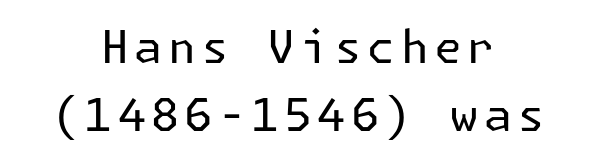
{"serif": "no", "italic": "no", "bold": "no", "weight": "regular", "width": "normal", "stroke_contrast": "low", "x_height": "medium", "underline": "no", "align": "center", "line_spacing": "normal", "line_spacing_ratio": 1.51, "glyph_px": 45}
